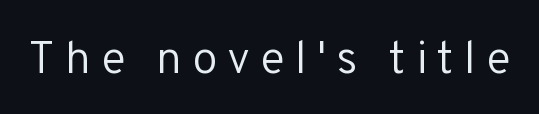
This rendering widens character spacing well past its baseline value. What kind of face is this? One without serifs — a sans. Spacing verdict: proportional, widths tailored to each character. This is not heavy type; no bold has been used. In terms of posture, this sample is upright.
